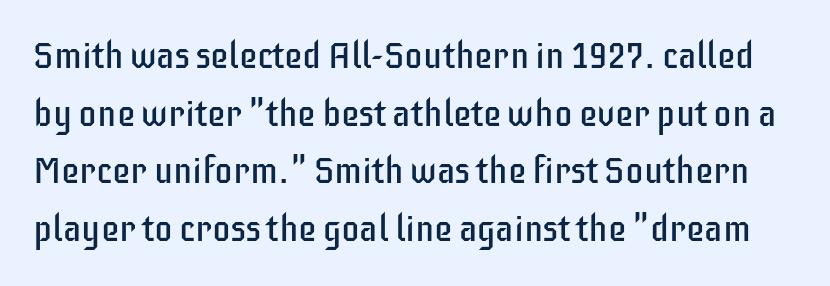
The image shows 37 px regular-weight, condensed sans-serif type, upright; set normal line spacing (1.56x), normal letter spacing, not underlined; low stroke contrast and a large x-height.
